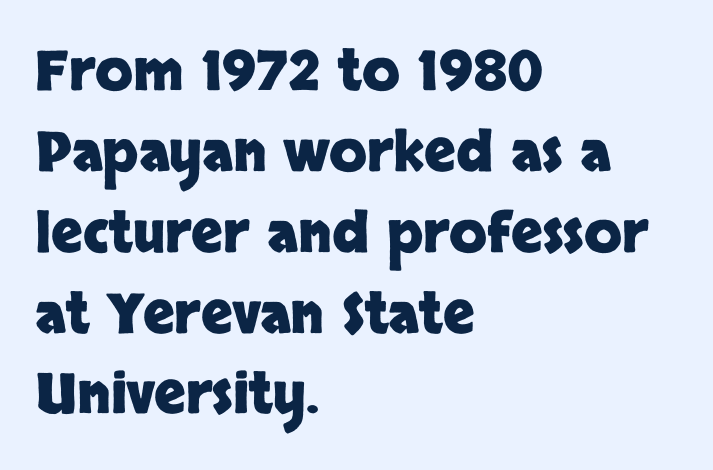
The image shows 55 px heavy sans-serif type, upright; set left-aligned, normal line spacing (1.47x), normal letter spacing, not underlined; low stroke contrast and a large x-height.
